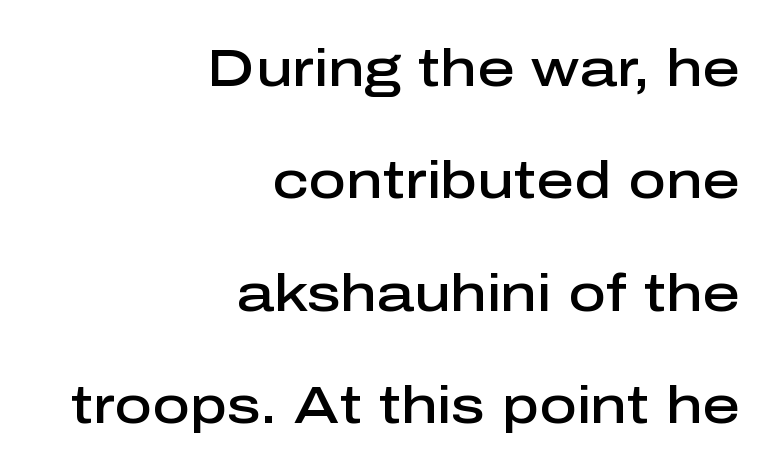
The image shows 52 px semibold sans-serif type, upright; set right-aligned, loose line spacing (2.16x), normal letter spacing, not underlined; low stroke contrast and a medium x-height.
